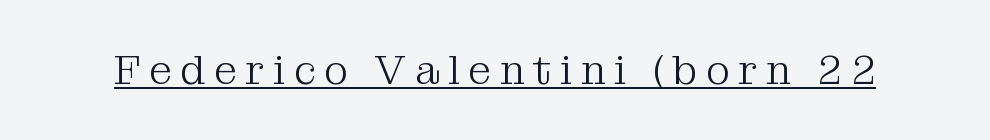
The image shows 41 px light serif type, upright; set unusually wide letter spacing (+0.21 em), underlined; medium stroke contrast and a medium x-height.
